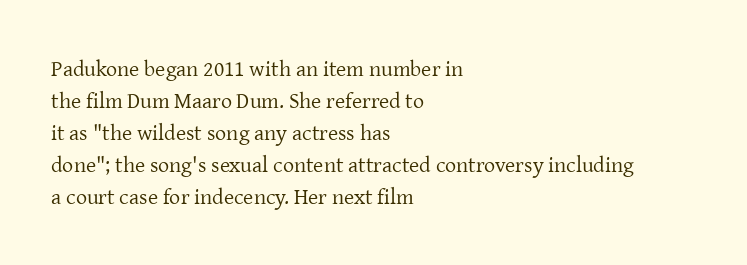
Weight: in the light-to-regular range. These lines keep a tight, regular rhythm from letter to letter. Any mark beneath the type? The region is blank. Left-aligned paragraph, ragged on the right. If you drew a line through each stem, it would be perfectly vertical. Honestly, the row spacing looks completely unremarkable.
